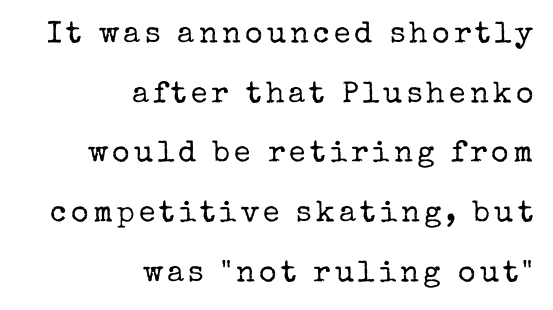
{"serif": "yes", "italic": "no", "bold": "no", "weight": "regular", "width": "normal", "stroke_contrast": "low", "x_height": "medium", "monospaced": "no", "underline": "no", "align": "right", "line_spacing": "loose", "line_spacing_ratio": 1.99, "glyph_px": 30}
